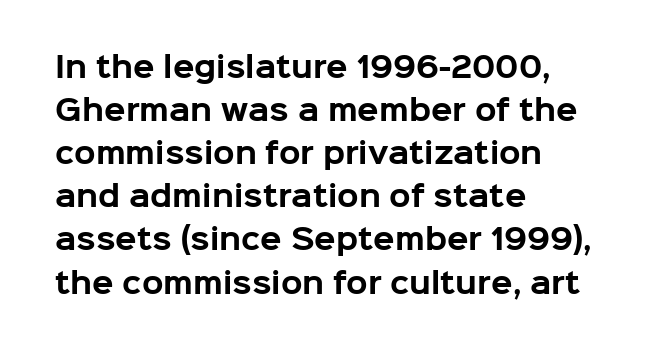
{"serif": "no", "italic": "no", "bold": "yes", "weight": "bold", "width": "normal", "stroke_contrast": "low", "x_height": "medium", "monospaced": "no", "underline": "no", "align": "left", "line_spacing": "normal", "line_spacing_ratio": 1.54, "letter_spacing": "normal", "letter_spacing_em": 0.0, "glyph_px": 28}
